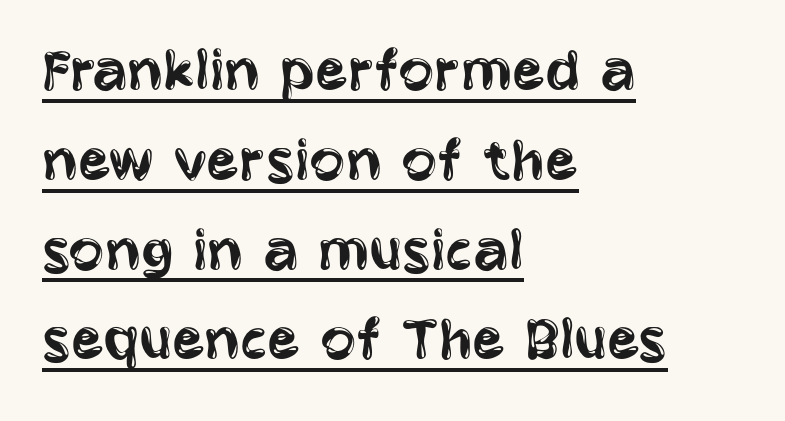
{"serif": "no", "italic": "no", "bold": "no", "weight": "regular", "width": "condensed", "stroke_contrast": "low", "x_height": "large", "monospaced": "no", "underline": "yes", "align": "left", "line_spacing": "normal", "line_spacing_ratio": 1.36, "letter_spacing": "normal", "letter_spacing_em": 0.0, "glyph_px": 66}
